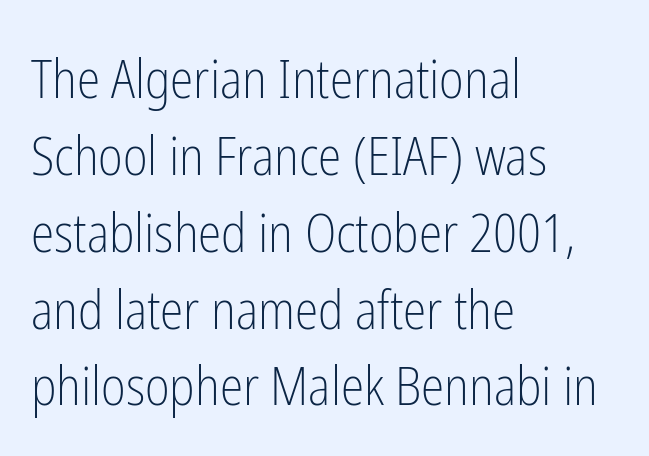
The image shows 53 px light, condensed sans-serif type, upright; set left-aligned, normal line spacing (1.45x), normal letter spacing, not underlined; low stroke contrast and a medium x-height.
